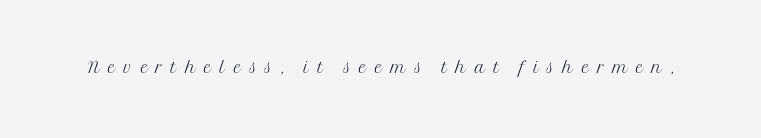
The image shows 23 px text type; set unusually wide letter spacing (+0.37 em), not underlined.
